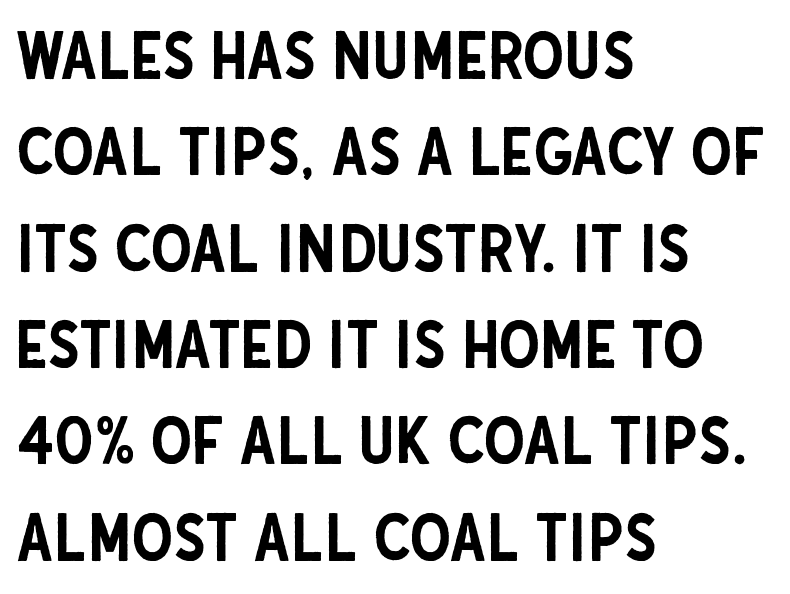
Q: Is the text italic (slanted)? A: No, it is upright.
Q: Is the typeface a serif or a sans-serif typeface? A: Sans-serif.
Q: Is the text underlined? A: No.
Q: How is the paragraph aligned? A: Left-aligned.
Q: Is the spacing between letters normal or unusually wide? A: Normal.
Q: Is the spacing between lines tight, normal or loose? A: Normal.
Q: Width (condensed, normal, or wide)? A: Condensed.
Q: Stroke contrast? A: Low.
Q: x-height? A: Large.
Q: Monospaced? A: No.
